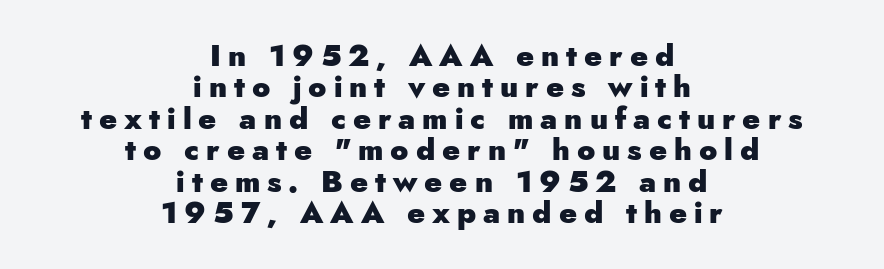
Q: Is the text bold? A: Yes.
Q: Is the text italic (slanted)? A: No, it is upright.
Q: Is the typeface a serif or a sans-serif typeface? A: Sans-serif.
Q: Is the text underlined? A: No.
Q: How is the paragraph aligned? A: Centered.
Q: Is the spacing between letters normal or unusually wide? A: Unusually wide.
Q: Is the spacing between lines tight, normal or loose? A: Tight.
Q: Width (condensed, normal, or wide)? A: Normal.
Q: Stroke contrast? A: Low.
Q: x-height? A: Small.
Q: Monospaced? A: No.
